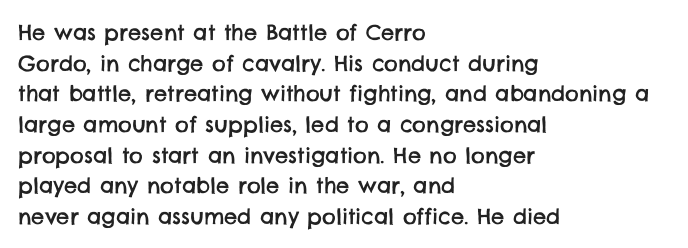
The image shows 21 px text type; set left-aligned, normal line spacing (1.46x), normal letter spacing, not underlined.
